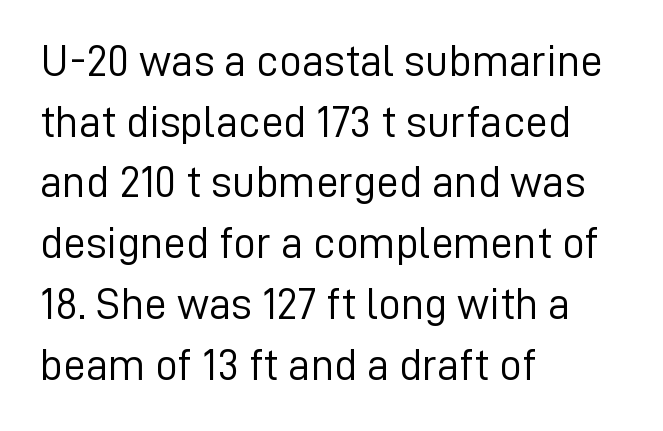
Q: Is the text bold? A: No.
Q: Is the text italic (slanted)? A: No, it is upright.
Q: Is the typeface a serif or a sans-serif typeface? A: Sans-serif.
Q: Is the text underlined? A: No.
Q: How is the paragraph aligned? A: Left-aligned.
Q: Is the spacing between letters normal or unusually wide? A: Normal.
Q: Is the spacing between lines tight, normal or loose? A: Normal.
Q: Width (condensed, normal, or wide)? A: Normal.
Q: Stroke contrast? A: Low.
Q: x-height? A: Medium.
Q: Monospaced? A: No.
